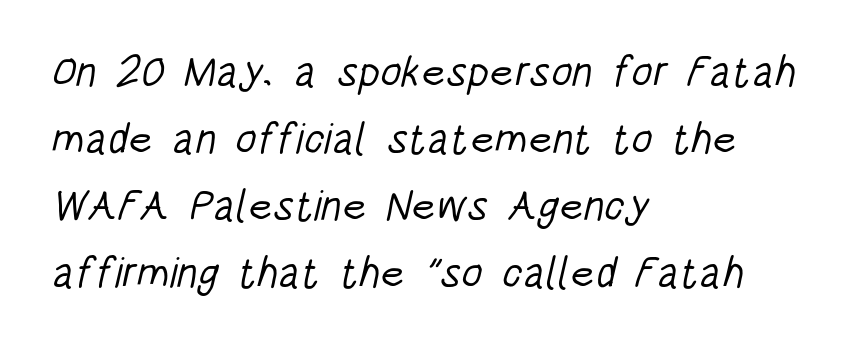
The image shows 43 px light, condensed sans-serif type; set left-aligned, normal line spacing (1.56x), normal letter spacing, not underlined; low stroke contrast and a large x-height.
